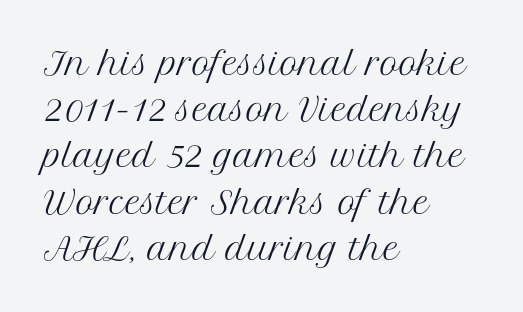
The image shows 31 px regular-weight type; set left-aligned, normal line spacing (1.49x), normal letter spacing, not underlined; medium stroke contrast and a medium x-height.
